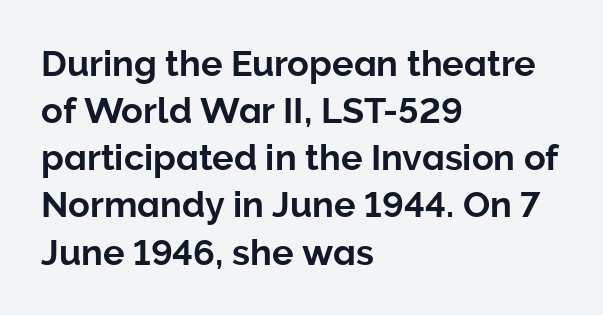
{"serif": "no", "italic": "no", "width": "normal", "stroke_contrast": "low", "x_height": "medium", "monospaced": "no", "underline": "no", "align": "left", "line_spacing": "normal", "line_spacing_ratio": 1.31, "letter_spacing": "normal", "letter_spacing_em": 0.0, "glyph_px": 36}
